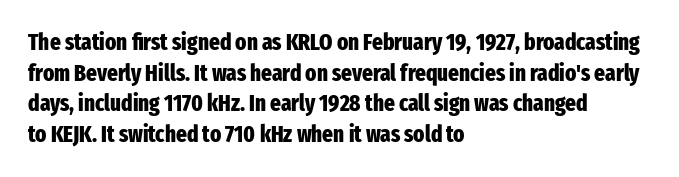
The image shows 23 px bold type, upright; set left-aligned, normal line spacing (1.33x), normal letter spacing, not underlined.
